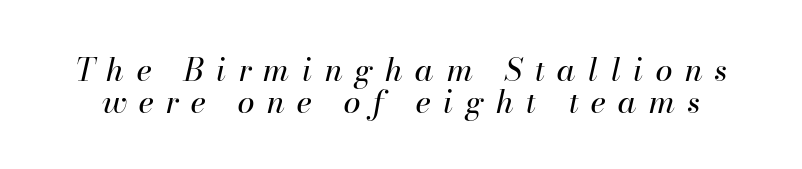
Q: Is the text bold? A: No.
Q: Is the text italic (slanted)? A: Yes, it leans right by about 13 degrees.
Q: Is the text underlined? A: No.
Q: Is the spacing between letters normal or unusually wide? A: Unusually wide.
Q: Is the spacing between lines tight, normal or loose? A: Tight.
Q: Width (condensed, normal, or wide)? A: Normal.
Q: Stroke contrast? A: High.
Q: x-height? A: Small.
Q: Monospaced? A: No.
